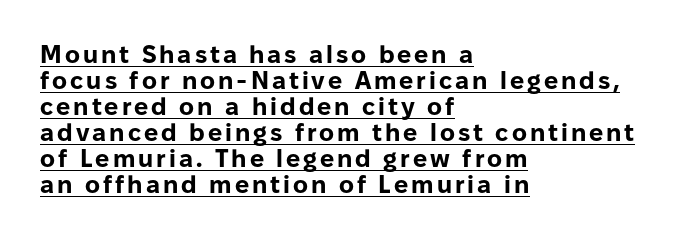
{"italic": "no", "bold": "yes", "underline": "yes", "align": "left", "line_spacing": "tight", "line_spacing_ratio": 1.04, "glyph_px": 25}
